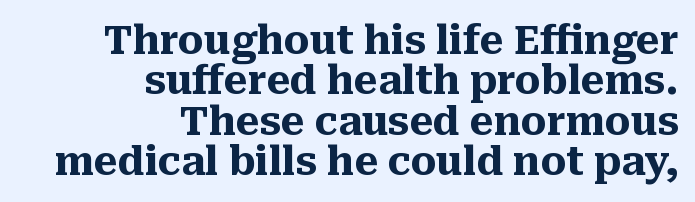
Q: Is the text bold? A: Yes.
Q: Is the text italic (slanted)? A: No, it is upright.
Q: Is the typeface a serif or a sans-serif typeface? A: Serif.
Q: Is the text underlined? A: No.
Q: How is the paragraph aligned? A: Right-aligned.
Q: Is the spacing between letters normal or unusually wide? A: Normal.
Q: Is the spacing between lines tight, normal or loose? A: Tight.
Q: Width (condensed, normal, or wide)? A: Normal.
Q: Stroke contrast? A: Medium.
Q: x-height? A: Medium.
Q: Monospaced? A: No.
